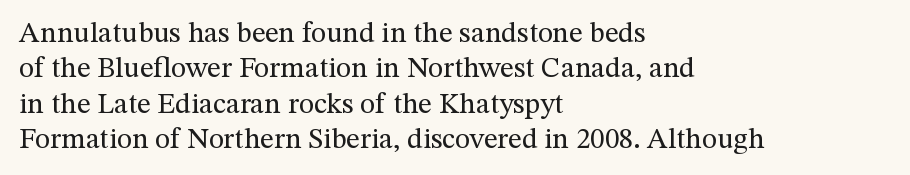
Decoration check: the copy has no underline. The gaps between neighbouring characters are ordinary and unremarkable. The weight would be labelled regular, book, light, or lighter still. If you drew a line through each stem, it would be perfectly vertical. The rendering anchors every line to the left-hand side. You could not count columns in this text — the font is proportionally spaced.
